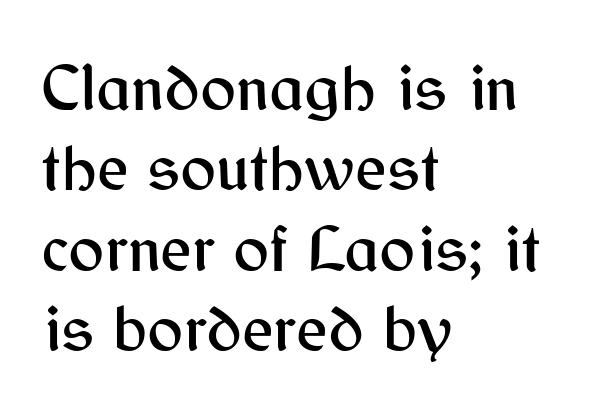
{"serif": "no", "italic": "no", "width": "normal", "stroke_contrast": "medium", "x_height": "medium", "monospaced": "no", "underline": "no", "align": "left", "line_spacing_ratio": 1.2, "letter_spacing": "normal", "letter_spacing_em": 0.0, "glyph_px": 67}
